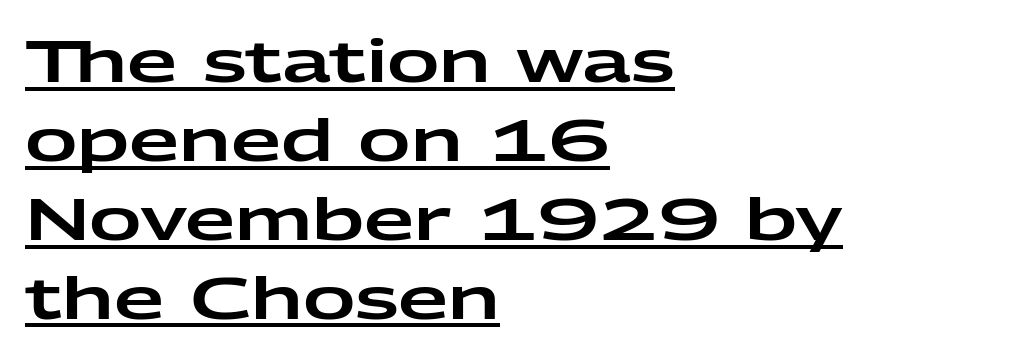
Q: Is the text italic (slanted)? A: No, it is upright.
Q: Is the typeface a serif or a sans-serif typeface? A: Sans-serif.
Q: Is the text underlined? A: Yes.
Q: How is the paragraph aligned? A: Left-aligned.
Q: Is the spacing between letters normal or unusually wide? A: Normal.
Q: Is the spacing between lines tight, normal or loose? A: Normal.
Q: Width (condensed, normal, or wide)? A: Wide.
Q: Stroke contrast? A: Low.
Q: x-height? A: Medium.
Q: Monospaced? A: No.
